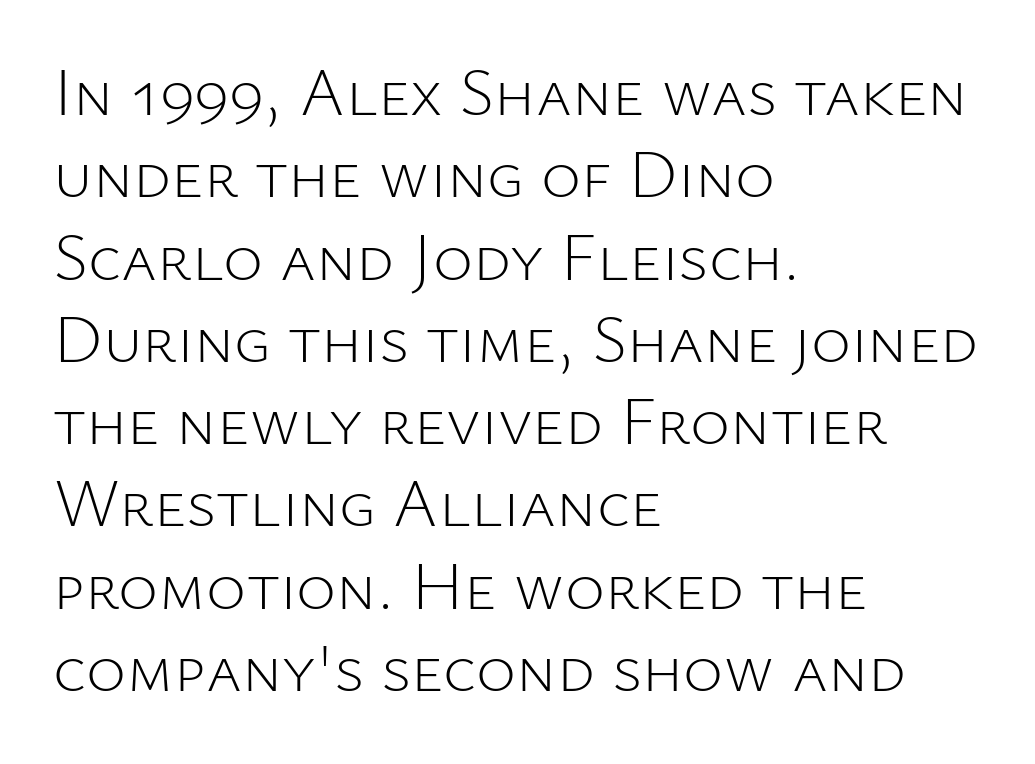
{"serif": "no", "italic": "no", "bold": "no", "weight": "light", "width": "normal", "stroke_contrast": "low", "x_height": "medium", "monospaced": "no", "underline": "no", "align": "left", "line_spacing_ratio": 1.21, "letter_spacing": "normal", "letter_spacing_em": 0.0, "glyph_px": 68}
